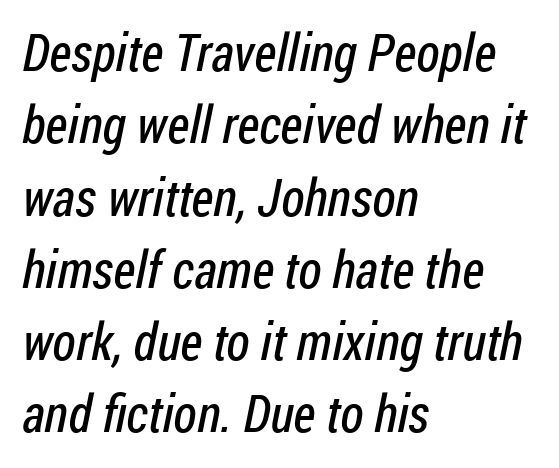
Q: Is the text bold? A: No.
Q: Is the typeface a serif or a sans-serif typeface? A: Sans-serif.
Q: Is the text underlined? A: No.
Q: How is the paragraph aligned? A: Left-aligned.
Q: Is the spacing between letters normal or unusually wide? A: Normal.
Q: Is the spacing between lines tight, normal or loose? A: Normal.
Q: Width (condensed, normal, or wide)? A: Condensed.
Q: Stroke contrast? A: Low.
Q: x-height? A: Medium.
Q: Monospaced? A: No.
